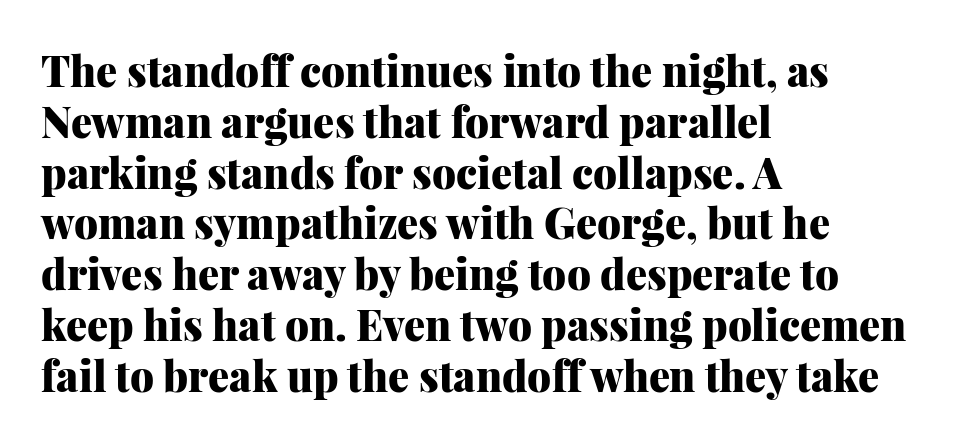
Q: Is the text bold? A: Yes.
Q: Is the text italic (slanted)? A: No, it is upright.
Q: Is the typeface a serif or a sans-serif typeface? A: Serif.
Q: Is the text underlined? A: No.
Q: How is the paragraph aligned? A: Left-aligned.
Q: Is the spacing between letters normal or unusually wide? A: Normal.
Q: Width (condensed, normal, or wide)? A: Normal.
Q: Stroke contrast? A: Medium.
Q: x-height? A: Medium.
Q: Monospaced? A: No.
